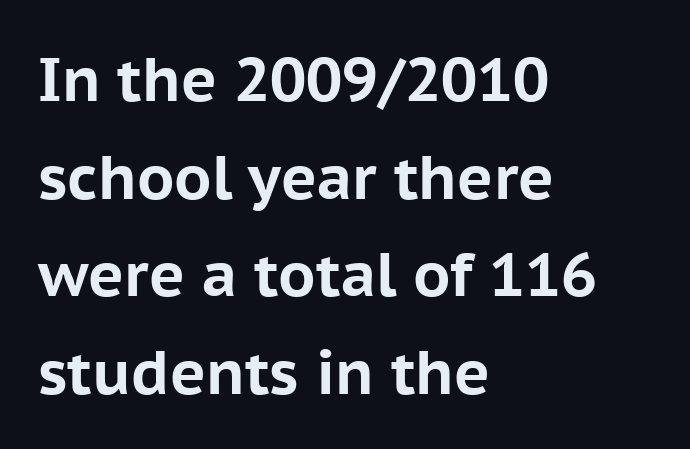
The image shows 61 px bold sans-serif type, upright; set left-aligned, normal line spacing (1.6x), normal letter spacing, not underlined; low stroke contrast and a medium x-height.
